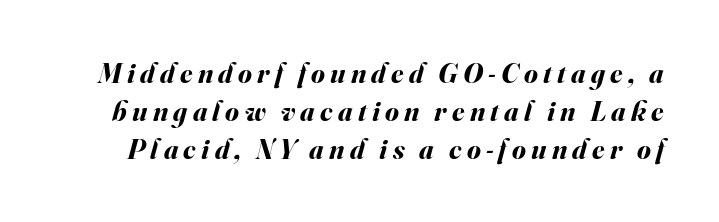
{"italic": "yes", "lean": "right", "slant_degrees": 16, "bold": "yes", "weight": "bold", "width": "normal", "stroke_contrast": "medium", "x_height": "small", "monospaced": "no", "underline": "no", "line_spacing": "normal", "line_spacing_ratio": 1.35, "glyph_px": 28}
